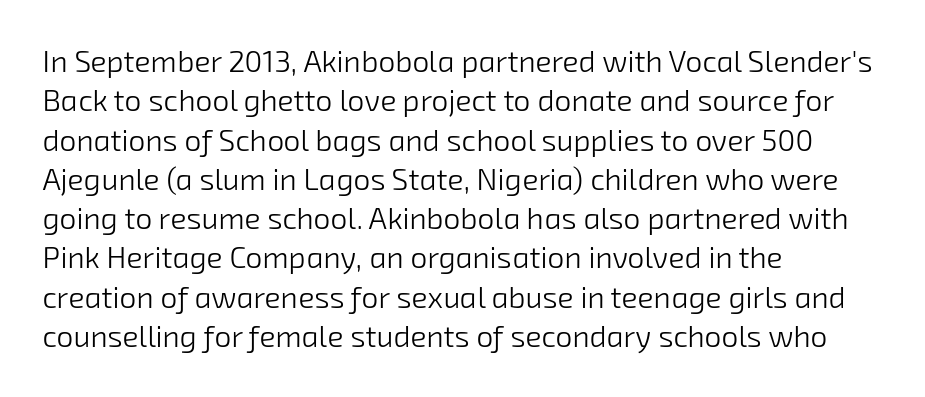
{"serif": "no", "bold": "no", "weight": "light", "width": "normal", "stroke_contrast": "low", "x_height": "medium", "monospaced": "no", "underline": "no", "align": "left", "line_spacing": "normal", "line_spacing_ratio": 1.31, "letter_spacing": "normal", "letter_spacing_em": 0.0, "glyph_px": 30}
